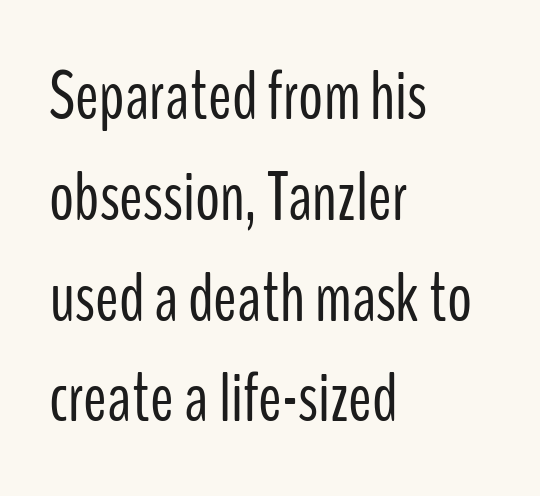
{"serif": "no", "italic": "no", "bold": "no", "weight": "light", "width": "condensed", "stroke_contrast": "low", "x_height": "medium", "monospaced": "no", "underline": "no", "align": "left", "line_spacing": "normal", "line_spacing_ratio": 1.44, "letter_spacing": "normal", "letter_spacing_em": 0.0, "glyph_px": 70}
